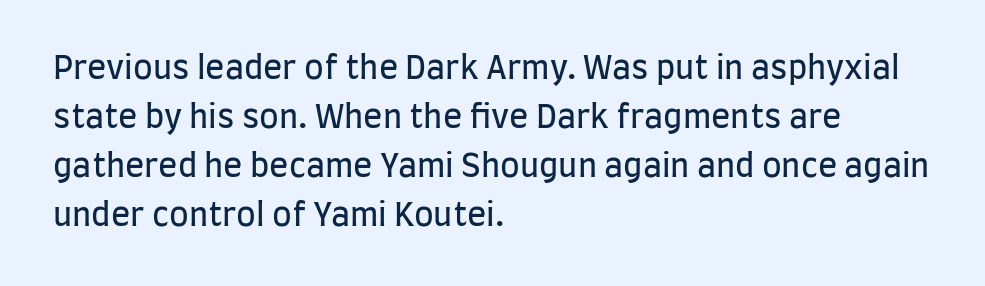
Q: Is the text bold? A: No.
Q: Is the text italic (slanted)? A: No, it is upright.
Q: Is the typeface a serif or a sans-serif typeface? A: Sans-serif.
Q: Is the text underlined? A: No.
Q: How is the paragraph aligned? A: Left-aligned.
Q: Is the spacing between letters normal or unusually wide? A: Normal.
Q: Is the spacing between lines tight, normal or loose? A: Normal.
Q: Width (condensed, normal, or wide)? A: Condensed.
Q: Stroke contrast? A: Low.
Q: x-height? A: Large.
Q: Monospaced? A: No.
